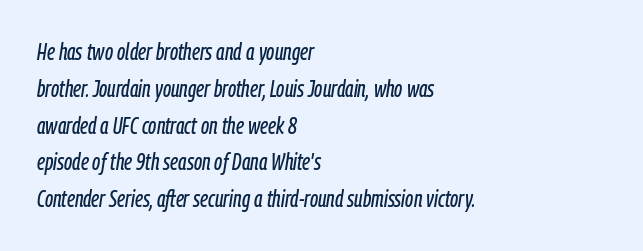
This rendering leaves character spacing at its baseline value. Beneath every word, the page is bare. Looking at the ascenders, they clearly lean. Vertically, the passage feels balanced, rows spaced as you'd expect. Notice how the passage keeps a crisp vertical edge on the left only.
